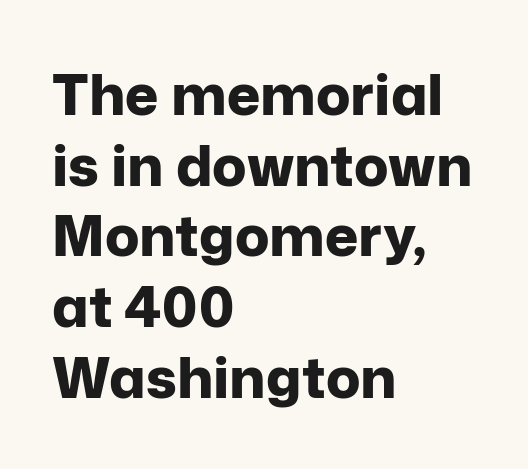
A clean baseline with only descenders dipping below it. The passage shown is typed in a proportional face where columns would drift. Does the type have serifs? No, each stem ends abruptly. Horizontal alignment here is leftward, the default for most running prose. It's the straight-up-and-down kind of type.
